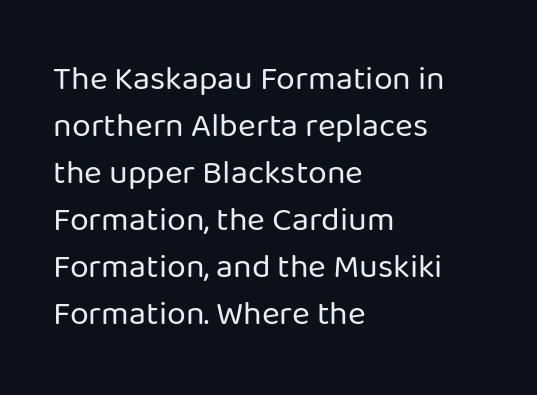
Q: Is the text bold? A: No.
Q: Is the text italic (slanted)? A: No, it is upright.
Q: Is the typeface a serif or a sans-serif typeface? A: Sans-serif.
Q: Is the text underlined? A: No.
Q: How is the paragraph aligned? A: Left-aligned.
Q: Is the spacing between letters normal or unusually wide? A: Normal.
Q: Is the spacing between lines tight, normal or loose? A: Normal.
Q: Width (condensed, normal, or wide)? A: Normal.
Q: Stroke contrast? A: Low.
Q: x-height? A: Medium.
Q: Monospaced? A: No.
